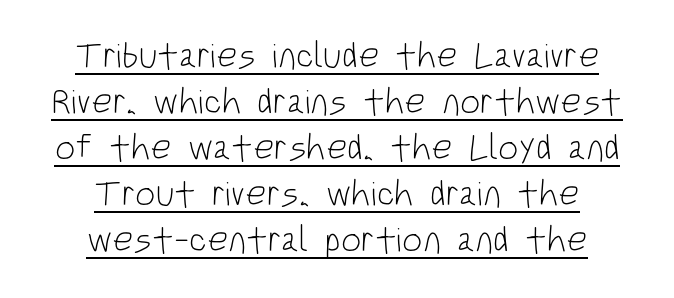
{"serif": "no", "italic": "no", "bold": "no", "weight": "light", "width": "condensed", "stroke_contrast": "low", "x_height": "large", "monospaced": "no", "underline": "yes", "align": "center", "line_spacing": "normal", "line_spacing_ratio": 1.28, "letter_spacing": "normal", "letter_spacing_em": 0.0, "glyph_px": 36}
